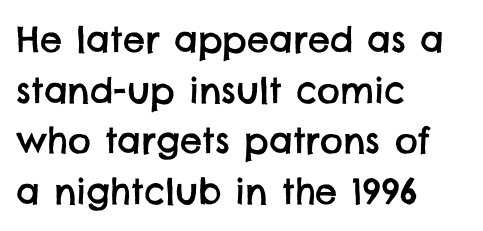
Q: Is the typeface a serif or a sans-serif typeface? A: Sans-serif.
Q: Is the text underlined? A: No.
Q: How is the paragraph aligned? A: Left-aligned.
Q: Is the spacing between letters normal or unusually wide? A: Normal.
Q: Is the spacing between lines tight, normal or loose? A: Normal.
Q: Width (condensed, normal, or wide)? A: Normal.
Q: Stroke contrast? A: Low.
Q: x-height? A: Large.
Q: Monospaced? A: No.
